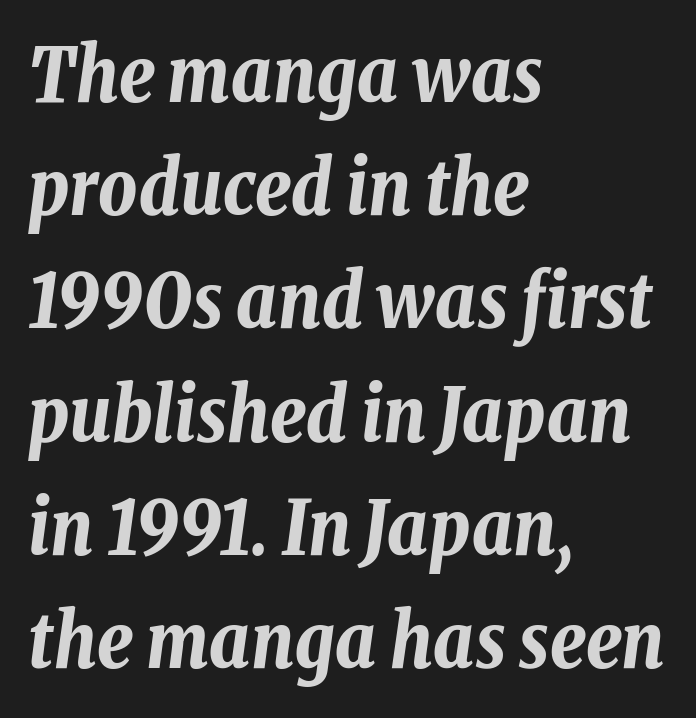
{"italic": "yes", "lean": "right", "slant_degrees": 8, "bold": "yes", "weight": "bold", "width": "condensed", "stroke_contrast": "low", "x_height": "medium", "monospaced": "no", "underline": "no", "align": "left", "line_spacing": "normal", "line_spacing_ratio": 1.51, "letter_spacing": "normal", "letter_spacing_em": 0.0, "glyph_px": 75}
